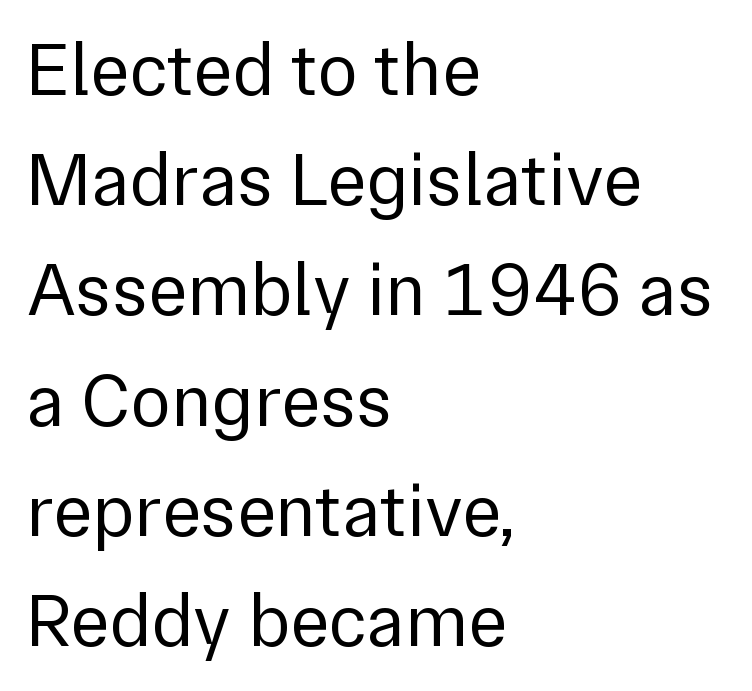
{"serif": "no", "italic": "no", "bold": "no", "weight": "regular", "width": "normal", "stroke_contrast": "low", "x_height": "medium", "monospaced": "no", "underline": "no", "align": "left", "line_spacing": "normal", "line_spacing_ratio": 1.47, "letter_spacing": "normal", "letter_spacing_em": 0.0, "glyph_px": 75}
